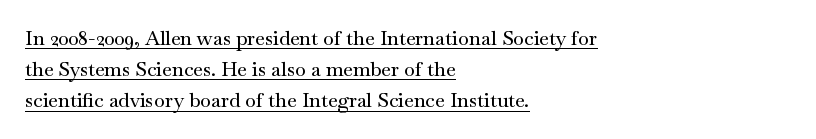
{"italic": "no", "underline": "yes", "align": "left", "line_spacing": "normal", "line_spacing_ratio": 1.56, "letter_spacing": "normal", "letter_spacing_em": 0.0, "glyph_px": 20}
